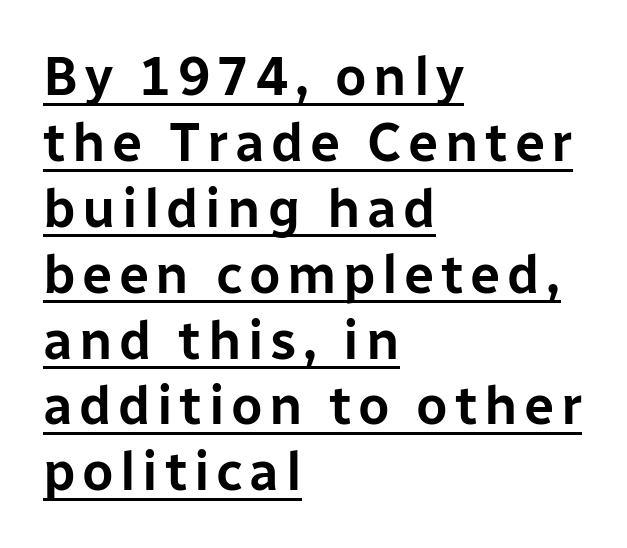
{"serif": "no", "italic": "no", "width": "normal", "stroke_contrast": "low", "x_height": "medium", "monospaced": "no", "underline": "yes", "align": "left", "line_spacing_ratio": 1.22, "glyph_px": 54}
